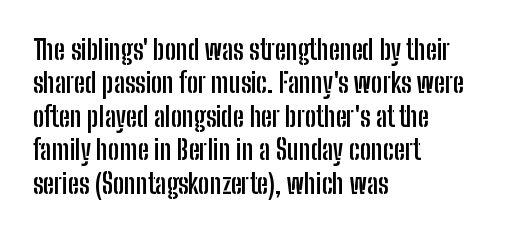
The image shows 27 px bold type, upright; set left-aligned, line spacing 1.24x, normal letter spacing, not underlined.
